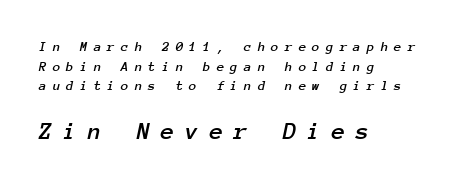
Q: Is the text italic (slanted)? A: Yes, it leans right by about 12 degrees.
Q: Is the text underlined? A: No.
Q: How is the paragraph aligned? A: Left-aligned.
Q: Is the spacing between letters normal or unusually wide? A: Unusually wide.
Q: Is the spacing between lines tight, normal or loose? A: Normal.
Q: Which block of text is set in a larger size, the first (top) or the second (bottom)? A: The second (bottom) one.
